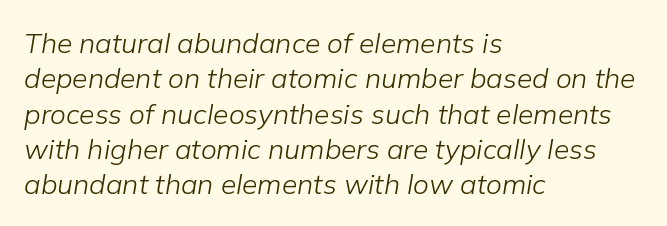
Alignment: flush left. Varying glyph widths throughout — classic text-font behaviour. Weight class: somewhere from thin through regular. Line spacing here is normal.
